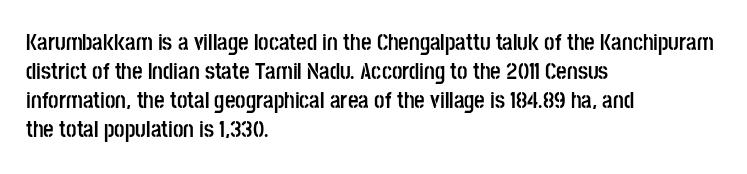
{"italic": "no", "bold": "yes", "underline": "no", "align": "left", "line_spacing": "normal", "line_spacing_ratio": 1.26, "letter_spacing": "normal", "letter_spacing_em": 0.0, "glyph_px": 23}
